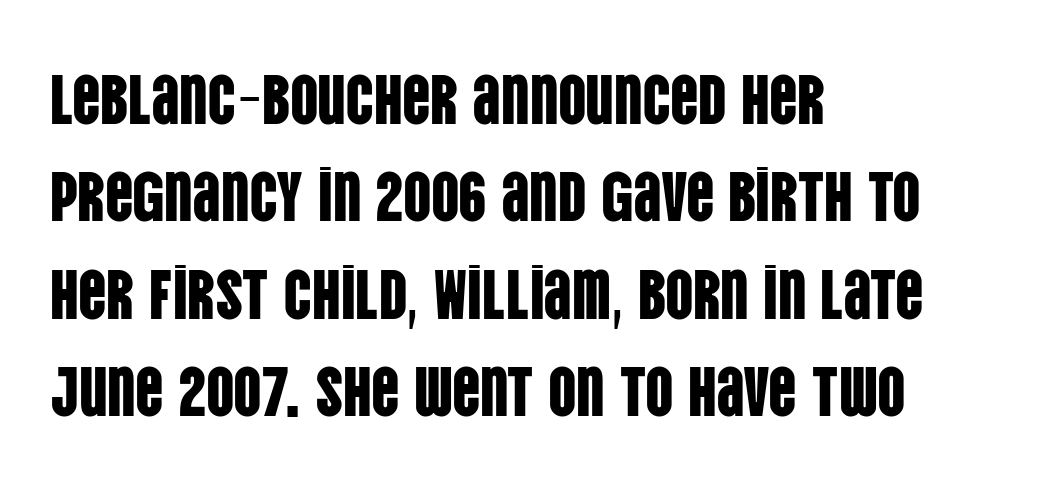
Q: Is the text italic (slanted)? A: No, it is upright.
Q: Is the typeface a serif or a sans-serif typeface? A: Sans-serif.
Q: Is the text underlined? A: No.
Q: How is the paragraph aligned? A: Left-aligned.
Q: Is the spacing between letters normal or unusually wide? A: Normal.
Q: Is the spacing between lines tight, normal or loose? A: Normal.
Q: Width (condensed, normal, or wide)? A: Condensed.
Q: Stroke contrast? A: Low.
Q: x-height? A: Large.
Q: Monospaced? A: No.
